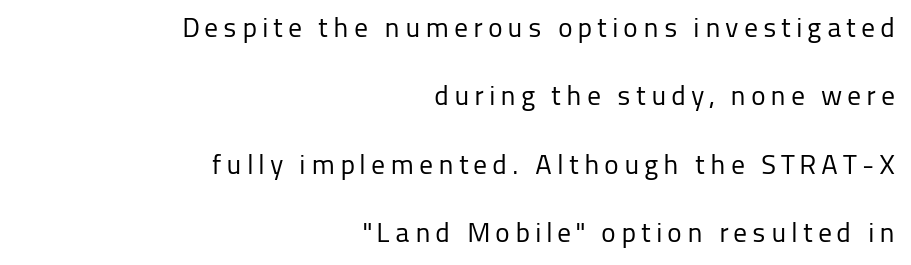
Q: Is the text bold? A: No.
Q: Is the text italic (slanted)? A: No, it is upright.
Q: Is the typeface a serif or a sans-serif typeface? A: Sans-serif.
Q: Is the text underlined? A: No.
Q: How is the paragraph aligned? A: Right-aligned.
Q: Is the spacing between lines tight, normal or loose? A: Loose.
Q: Width (condensed, normal, or wide)? A: Normal.
Q: Stroke contrast? A: Low.
Q: x-height? A: Medium.
Q: Monospaced? A: No.
